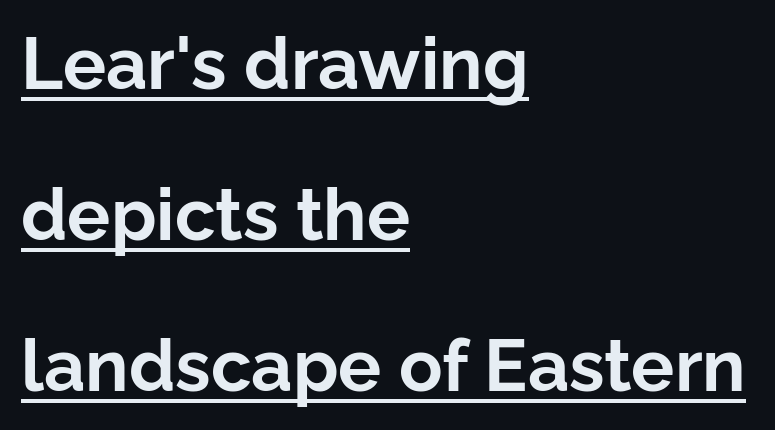
Q: Is the text bold? A: Yes.
Q: Is the text italic (slanted)? A: No, it is upright.
Q: Is the typeface a serif or a sans-serif typeface? A: Sans-serif.
Q: Is the text underlined? A: Yes.
Q: How is the paragraph aligned? A: Left-aligned.
Q: Is the spacing between letters normal or unusually wide? A: Normal.
Q: Is the spacing between lines tight, normal or loose? A: Loose.
Q: Width (condensed, normal, or wide)? A: Normal.
Q: Stroke contrast? A: Low.
Q: x-height? A: Medium.
Q: Monospaced? A: No.
